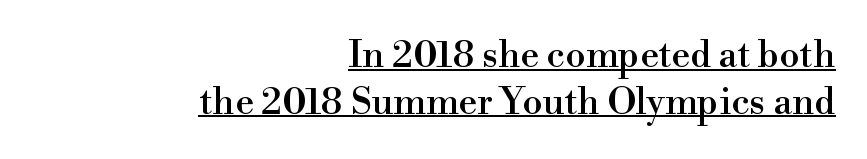
{"serif": "yes", "italic": "no", "width": "normal", "x_height": "small", "monospaced": "no", "underline": "yes", "align": "right", "line_spacing": "normal", "line_spacing_ratio": 1.26, "letter_spacing": "normal", "letter_spacing_em": 0.0, "glyph_px": 37}
